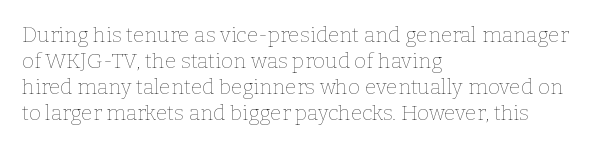
The image shows 21 px text type, upright; set left-aligned, line spacing 1.24x, normal letter spacing, not underlined.
